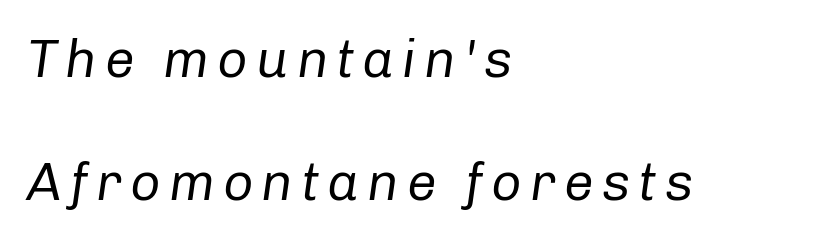
Q: Is the text bold? A: No.
Q: Is the text italic (slanted)? A: Yes, it leans right by about 8 degrees.
Q: Is the text underlined? A: No.
Q: How is the paragraph aligned? A: Left-aligned.
Q: Is the spacing between lines tight, normal or loose? A: Loose.
Q: Width (condensed, normal, or wide)? A: Normal.
Q: Stroke contrast? A: Low.
Q: x-height? A: Medium.
Q: Monospaced? A: No.
